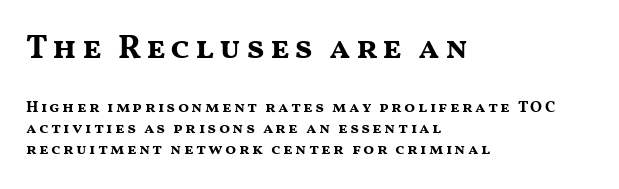
If you measured baseline to baseline, you'd find a middling distance. Stroke thickness is high; the sample reads as a true bold. The lettering stays uniformly vertical, giving the passage a roman look. Each letter keeps its own natural width here, so spacing adapts to shape.
